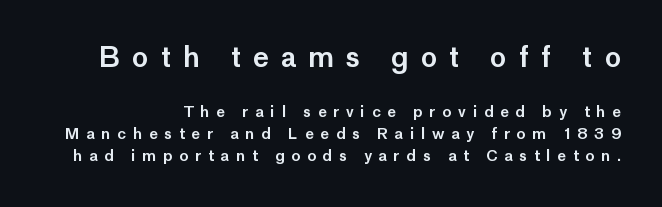
The image shows 27 px text type, upright; set right-aligned, normal line spacing (1.47x), unusually wide letter spacing (+0.45 em), not underlined; the first (top) block is 1.8x larger.
